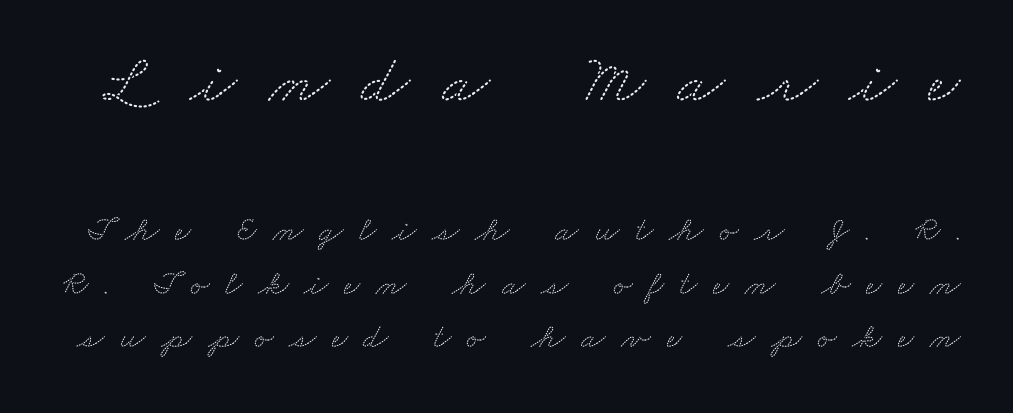
The image shows 70 px wide serif type; set normal line spacing (1.53x), unusually wide letter spacing (+0.45 em), not underlined; the first (top) block is 2.0x larger; medium stroke contrast and a small x-height.
